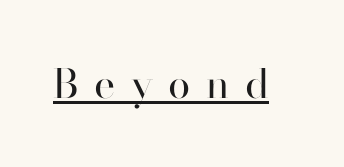
Look at the bottom of the vertical strokes: they stop flat, with no serifs. These lines are rendered in a variable-pitch font. Each word looks stretched out because of the extra space between its letters. What decoration does the sample have? An underline.
